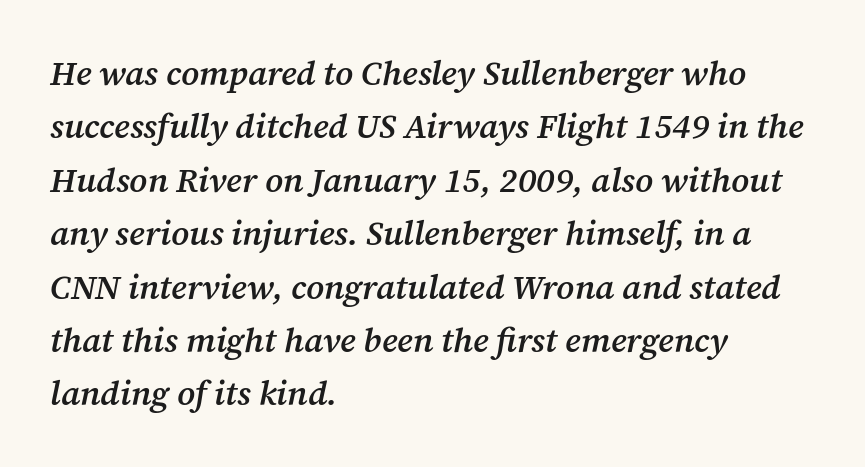
{"serif": "yes", "italic": "yes", "lean": "right", "slant_degrees": 12, "bold": "semi", "weight": "semibold", "width": "normal", "stroke_contrast": "medium", "x_height": "medium", "monospaced": "no", "underline": "no", "align": "left", "line_spacing": "normal", "line_spacing_ratio": 1.57, "letter_spacing": "normal", "letter_spacing_em": 0.0, "glyph_px": 34}
